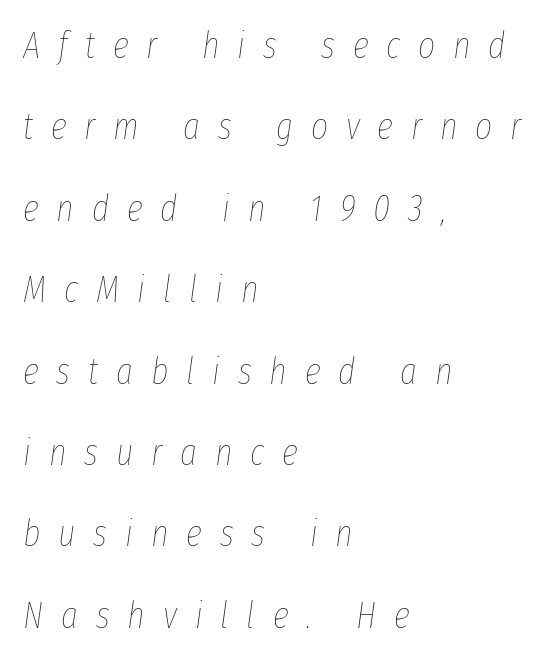
The image shows 37 px thin, condensed type, italic (leaning right); set left-aligned, loose line spacing (2.2x), unusually wide letter spacing (+0.48 em), not underlined; low stroke contrast and a medium x-height.
